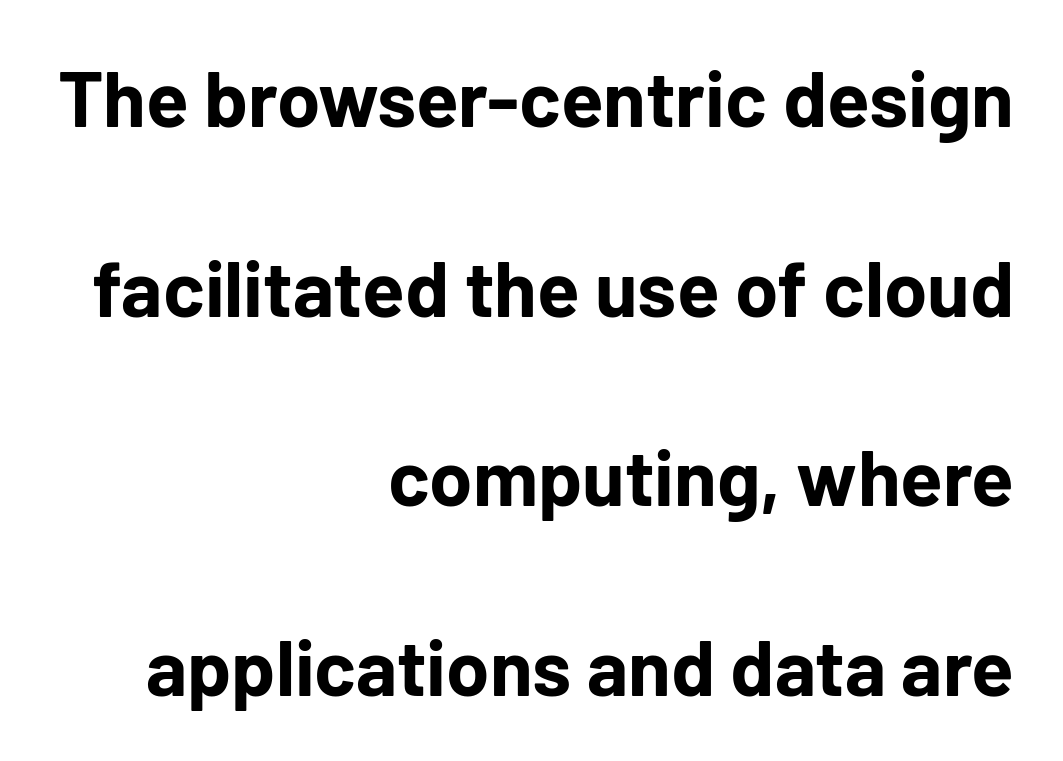
No word sits above an underline. What kind of face is this? One without serifs — a sans. You could fit nearly another row in the gap between these rows. Pretty heavy lettering here — definitely bold. In CSS terms this would be text-align: right.
